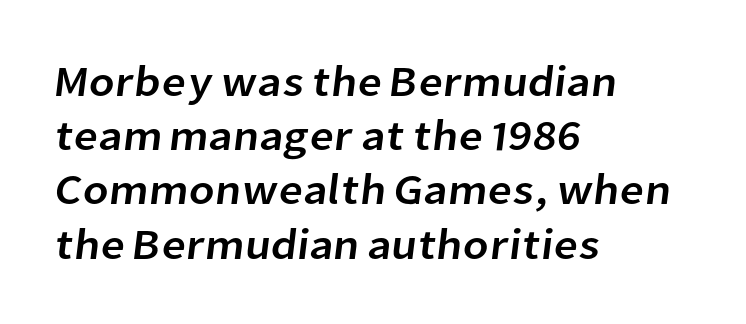
{"serif": "no", "width": "normal", "stroke_contrast": "low", "x_height": "medium", "monospaced": "no", "underline": "no", "align": "left", "line_spacing": "normal", "line_spacing_ratio": 1.26, "letter_spacing": "normal", "letter_spacing_em": 0.0, "glyph_px": 43}
